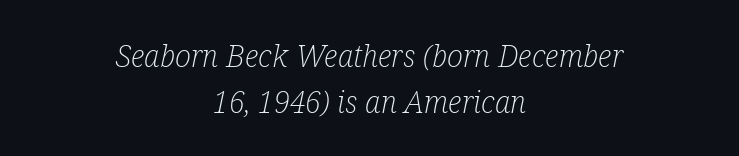
Q: Is the text bold? A: No.
Q: Is the text italic (slanted)? A: Yes, it leans right by about 12 degrees.
Q: Is the typeface a serif or a sans-serif typeface? A: Serif.
Q: Is the text underlined? A: No.
Q: How is the paragraph aligned? A: Centered.
Q: Is the spacing between letters normal or unusually wide? A: Normal.
Q: Is the spacing between lines tight, normal or loose? A: Normal.
Q: Width (condensed, normal, or wide)? A: Condensed.
Q: Stroke contrast? A: Low.
Q: x-height? A: Medium.
Q: Monospaced? A: No.
